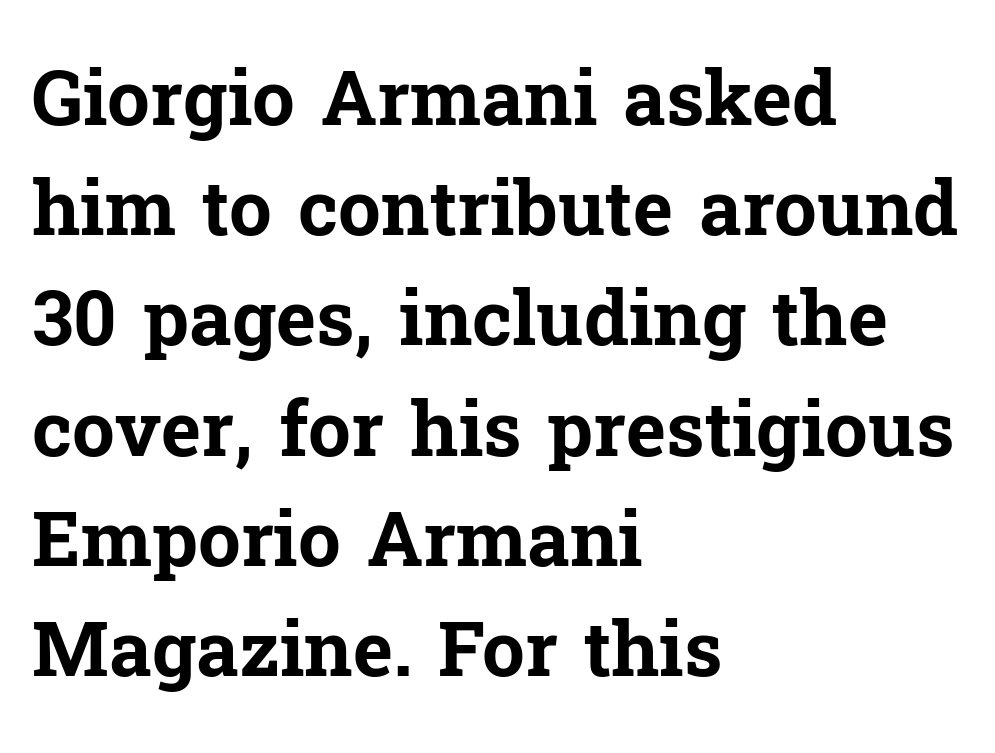
{"serif": "yes", "italic": "no", "bold": "yes", "weight": "bold", "width": "normal", "stroke_contrast": "low", "x_height": "medium", "monospaced": "no", "underline": "no", "align": "left", "line_spacing": "normal", "line_spacing_ratio": 1.45, "letter_spacing": "normal", "letter_spacing_em": 0.0, "glyph_px": 76}
